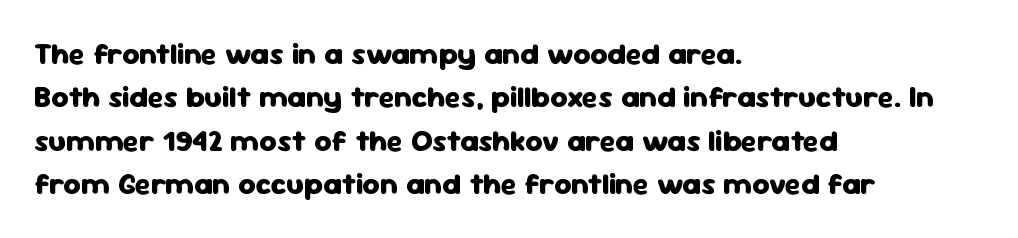
The passage shown is typeset with a sans-serif family. The gap between lines stays unmarked. Line spacing here is normal. Horizontal alignment here is leftward, the default for most running prose. The letters advance in unequal steps, a hallmark of proportional type.
